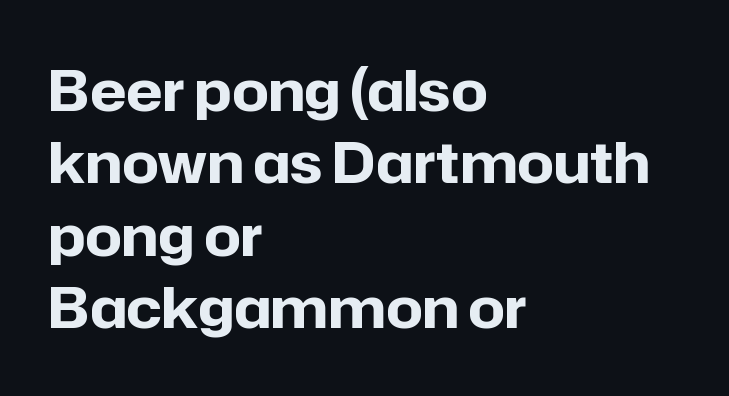
{"serif": "no", "italic": "no", "bold": "yes", "weight": "bold", "width": "normal", "stroke_contrast": "low", "x_height": "medium", "monospaced": "no", "underline": "no", "align": "left", "line_spacing": "normal", "line_spacing_ratio": 1.27, "letter_spacing": "normal", "letter_spacing_em": 0.0, "glyph_px": 57}
